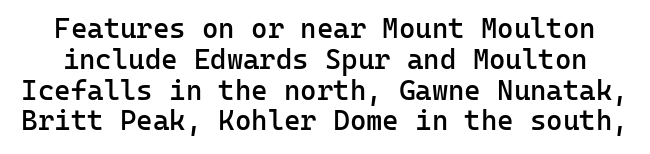
Q: Is the text bold? A: Semi-bold.
Q: Is the text italic (slanted)? A: No, it is upright.
Q: Is the typeface a serif or a sans-serif typeface? A: Sans-serif.
Q: Is the text underlined? A: No.
Q: Is the spacing between letters normal or unusually wide? A: Normal.
Q: Is the spacing between lines tight, normal or loose? A: Tight.
Q: Width (condensed, normal, or wide)? A: Normal.
Q: Stroke contrast? A: Low.
Q: x-height? A: Medium.
Q: Monospaced? A: Yes.
